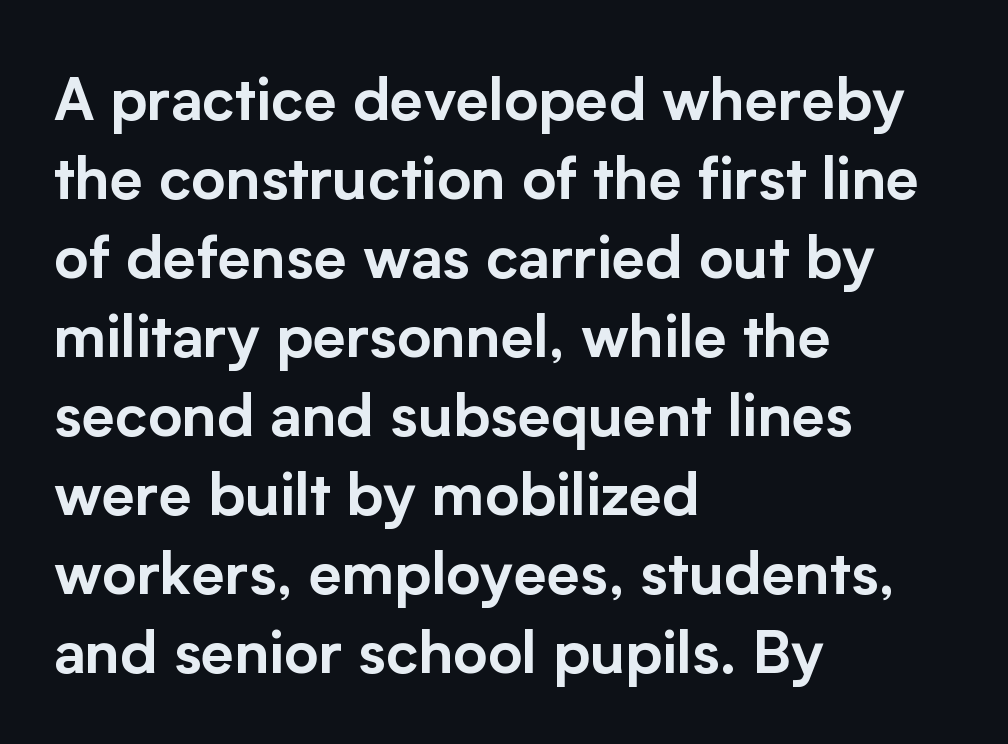
The image shows 59 px sans-serif type, upright; set left-aligned, normal line spacing (1.34x), normal letter spacing, not underlined; low stroke contrast and a medium x-height.
